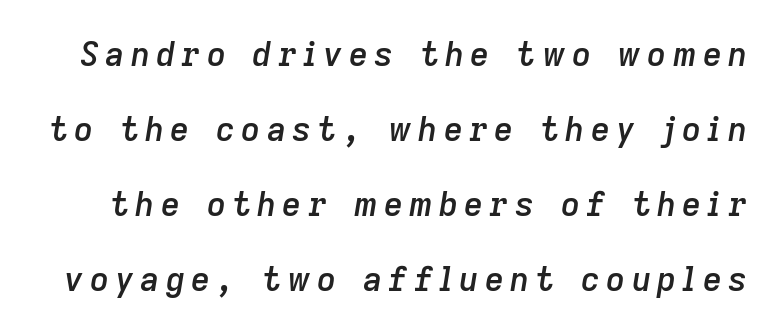
Notice how the stems are inclined rather than vertical — that's the hallmark of italics. Note the varied advance widths — an 'i' is clearly narrower than an 'm'. Emphasis by weight is partial: semibold. Horizontal bands of white between lines are thick stripes.
